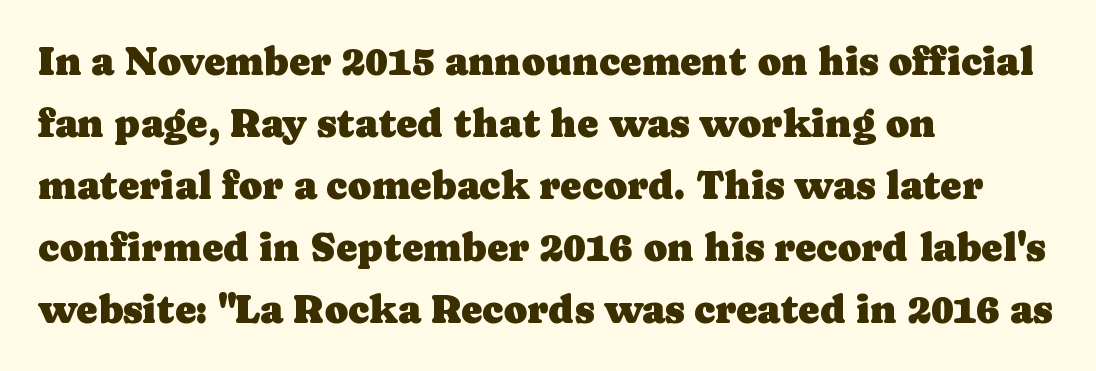
The string is rendered with underlining switched off. Default kerning and tracking; the words read as compact shapes. The paragraph has a hard left edge and a soft right edge. Notice how the stems are strictly vertical — no italics here. Classification — serif. Does the leading feel generous? No, just average.
